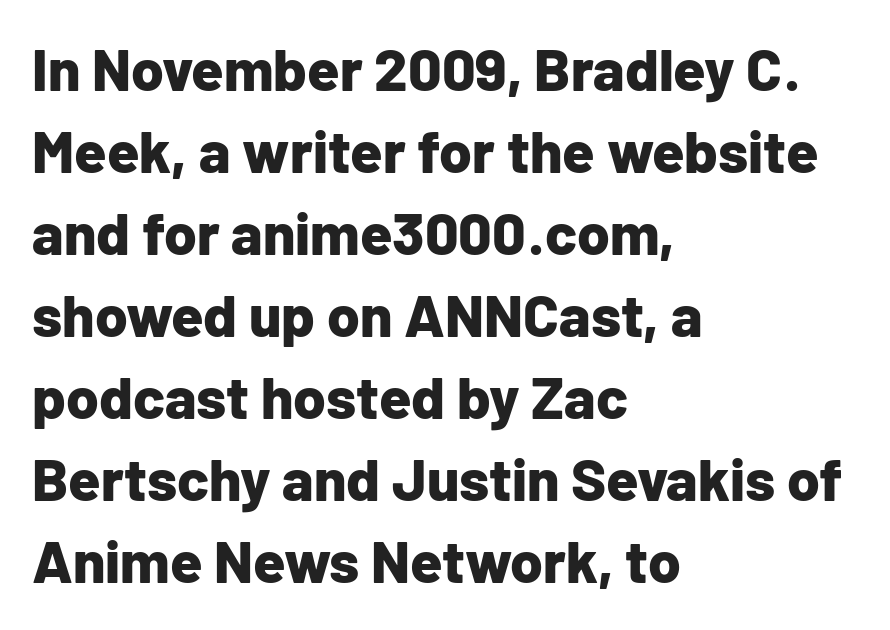
The letters stand straight up with perfectly vertical stems. Does extra space separate the letters? No, they use regular spacing. Plenty of ink on the page — the face is bold. Typographically, this falls in the sans-serif category.
